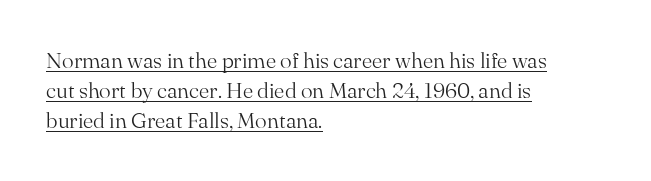
Q: Is the text bold? A: No.
Q: Is the text italic (slanted)? A: No, it is upright.
Q: Is the text underlined? A: Yes.
Q: How is the paragraph aligned? A: Left-aligned.
Q: Is the spacing between letters normal or unusually wide? A: Normal.
Q: Is the spacing between lines tight, normal or loose? A: Normal.
